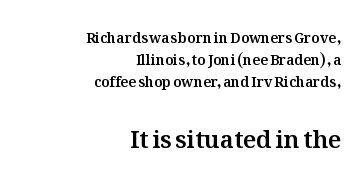
{"italic": "no", "underline": "no", "align": "right", "line_spacing": "normal", "line_spacing_ratio": 1.58, "letter_spacing": "normal", "letter_spacing_em": 0.0, "larger_block": "second", "size_ratio": 1.71, "glyph_px": 24}
